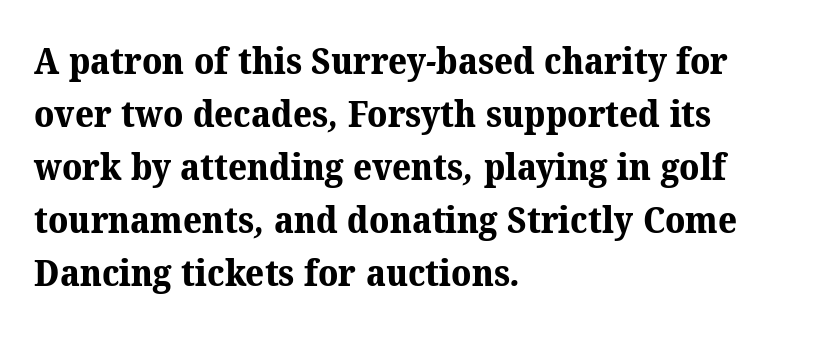
Horizontally, the lines are justified to the leading edge only. Spacing between characters is what you'd get straight out of the box. Little horizontal feet cap the strokes, marking this as serif type. Weight check: bold — yes, fully. Rule under the text: the space is simply empty.
